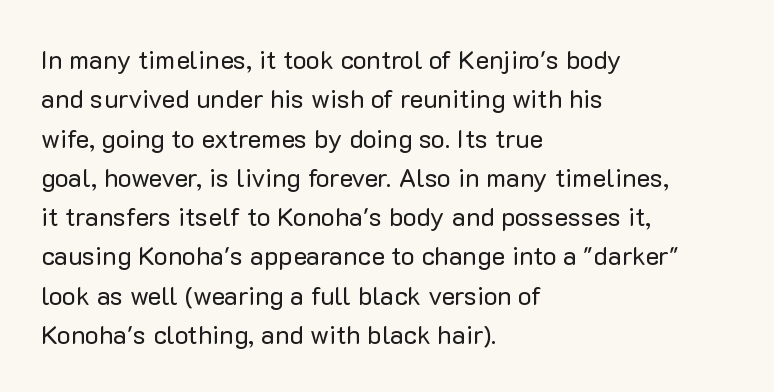
A typesetter would mark this as roman, not italic. Does the leading feel generous? No, just average. The typesetter chose a ragged-right arrangement here. The gaps between neighbouring characters are ordinary and unremarkable. Is this a heavy cut? Hardly; it is regular or lighter. The space directly below the letters is spotless.
